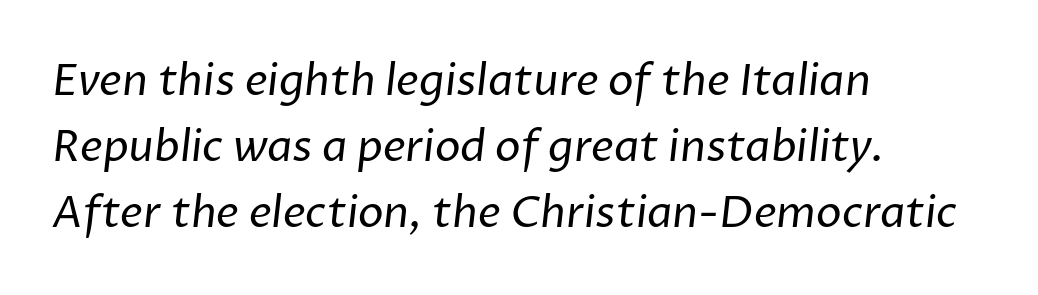
The image shows 43 px regular-weight sans-serif type; set left-aligned, normal line spacing (1.53x), normal letter spacing, not underlined; low stroke contrast and a medium x-height.
